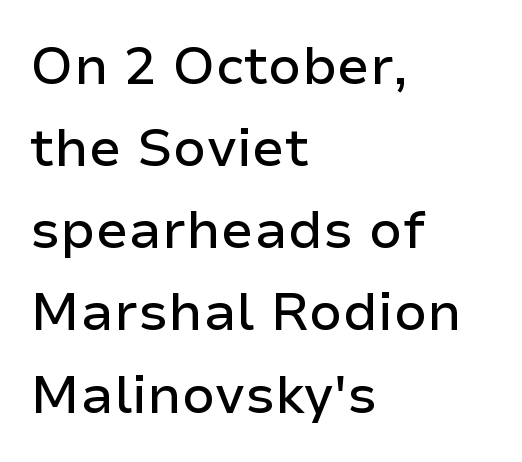
{"serif": "no", "italic": "no", "width": "normal", "stroke_contrast": "low", "x_height": "medium", "monospaced": "no", "underline": "no", "align": "left", "line_spacing": "normal", "line_spacing_ratio": 1.55, "letter_spacing": "normal", "letter_spacing_em": 0.0, "glyph_px": 53}
